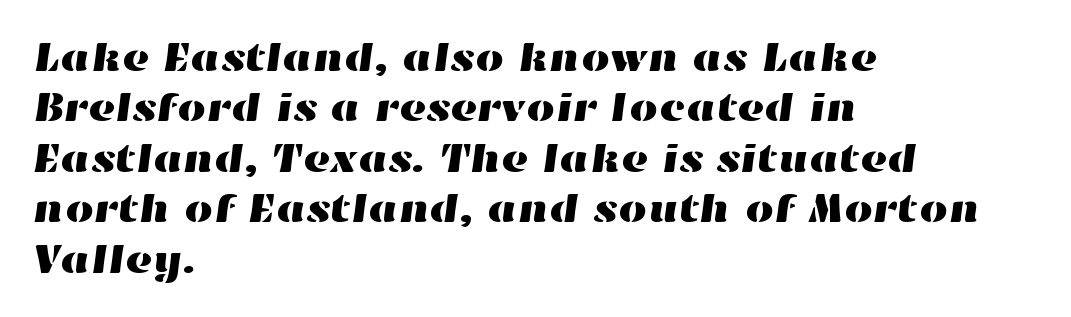
The image shows 41 px wide type; set left-aligned, line spacing 1.23x, normal letter spacing, not underlined; high stroke contrast and a medium x-height.
